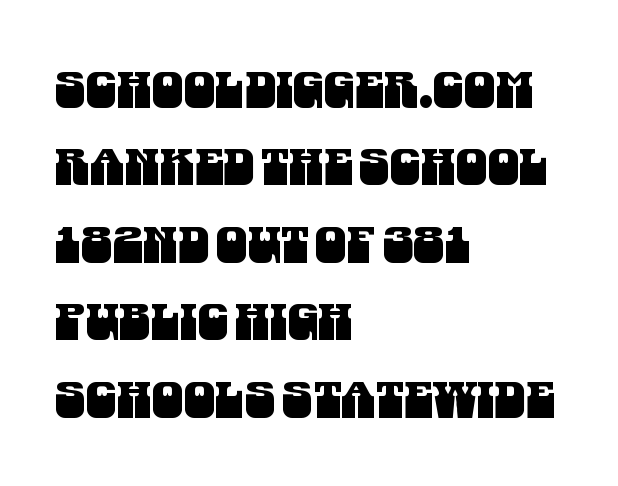
{"serif": "no", "width": "condensed", "stroke_contrast": "medium", "x_height": "large", "monospaced": "no", "underline": "no", "align": "left", "line_spacing": "normal", "line_spacing_ratio": 1.55, "letter_spacing": "normal", "letter_spacing_em": 0.0, "glyph_px": 50}
